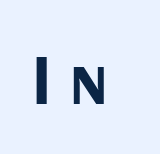
Q: Is the text bold? A: Yes.
Q: Is the text italic (slanted)? A: No, it is upright.
Q: Is the typeface a serif or a sans-serif typeface? A: Sans-serif.
Q: Is the text underlined? A: No.
Q: Is the spacing between letters normal or unusually wide? A: Unusually wide.
Q: Width (condensed, normal, or wide)? A: Normal.
Q: Stroke contrast? A: Medium.
Q: x-height? A: Medium.
Q: Monospaced? A: No.
